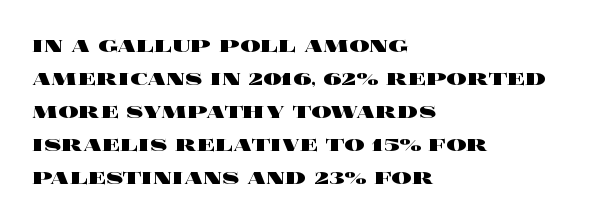
A full-strength bold gives these letters their thick strokes. The gaps between neighbouring characters are ordinary and unremarkable. The lines sit at an ordinary, default distance from one another. Descender tails drop into unmarked territory.
